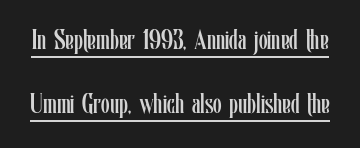
Q: Is the text bold? A: No.
Q: Is the text italic (slanted)? A: No, it is upright.
Q: Is the text underlined? A: Yes.
Q: Is the spacing between letters normal or unusually wide? A: Normal.
Q: Is the spacing between lines tight, normal or loose? A: Loose.
Q: Width (condensed, normal, or wide)? A: Condensed.
Q: Stroke contrast? A: Low.
Q: x-height? A: Medium.
Q: Monospaced? A: No.
